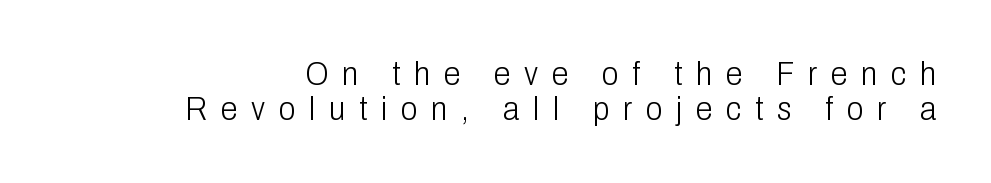
Stem width sits at or under what a default text font uses. The rendering shows plain stroke endings on the letterforms — a sans-serif design. Ordinary non-slanted type is in use. Character widths vary here, with narrow letters taking less room than wide ones. Honestly, the letter spacing is so wide it's the main thing you notice.
